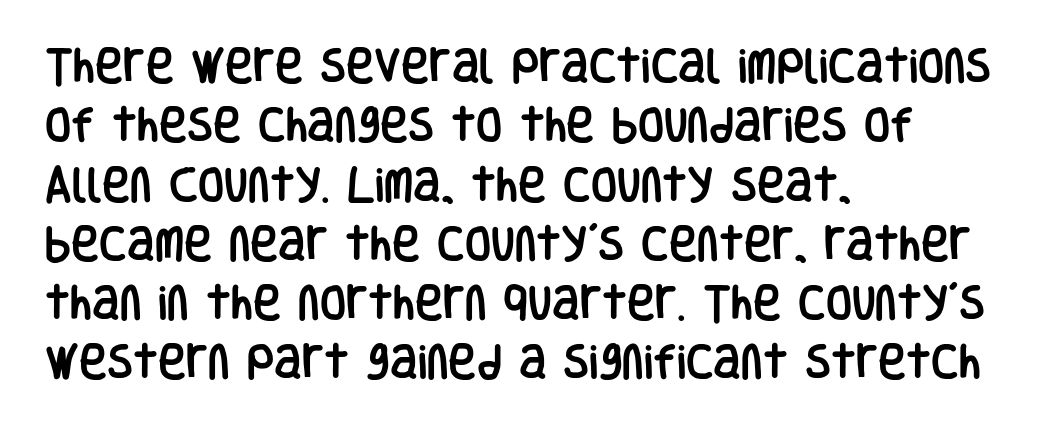
Baseline-to-baseline distance is the conventional proportion of letter height. Does the type have serifs? No, each stem ends abruptly. Looks like regular typesetting: each glyph gets only the width it needs. These lines stack with their left ends in a neat column.
